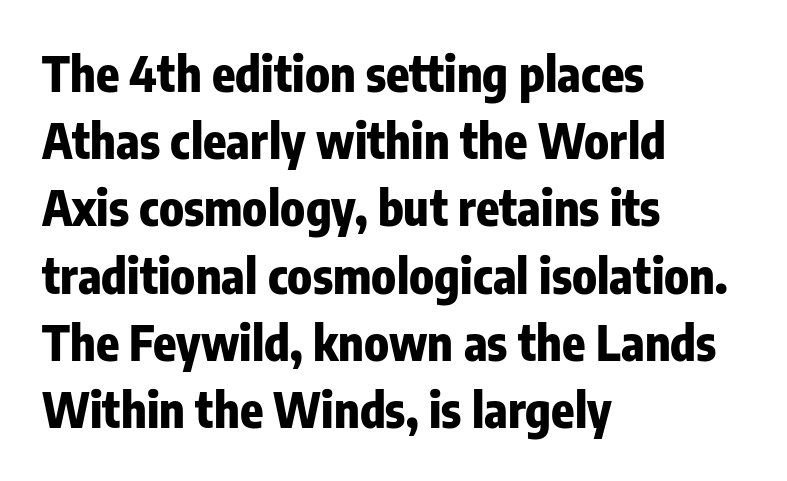
{"serif": "no", "italic": "no", "bold": "yes", "weight": "heavy", "width": "condensed", "stroke_contrast": "low", "x_height": "medium", "monospaced": "no", "underline": "no", "align": "left", "line_spacing": "normal", "line_spacing_ratio": 1.4, "letter_spacing": "normal", "letter_spacing_em": 0.0, "glyph_px": 48}
